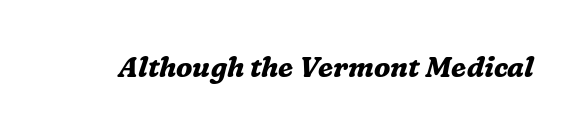
Does extra space separate the letters? No, they use regular spacing. Looks like regular typesetting: each glyph gets only the width it needs. The passage shown is emphatically bold. Quick note: italic. Glance below the letters and you will spot only blank space. Examine the stroke ends and you'll spot serifs.
